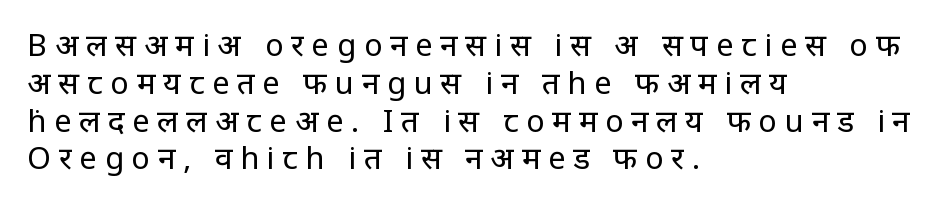
{"serif": "no", "italic": "no", "bold": "no", "weight": "regular", "width": "condensed", "stroke_contrast": "low", "x_height": "large", "monospaced": "no", "underline": "no", "align": "left", "line_spacing_ratio": 1.22, "letter_spacing": "wide", "letter_spacing_em": 0.25, "glyph_px": 31}
